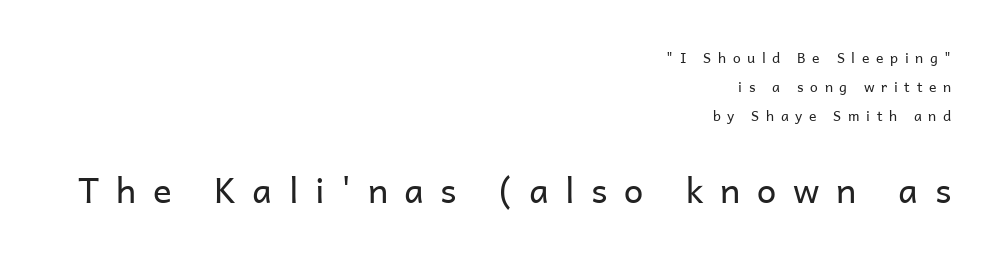
{"serif": "no", "italic": "no", "bold": "no", "weight": "regular", "width": "normal", "stroke_contrast": "low", "x_height": "medium", "monospaced": "no", "underline": "no", "align": "right", "line_spacing": "loose", "line_spacing_ratio": 2.06, "letter_spacing": "wide", "letter_spacing_em": 0.47, "larger_block": "second", "size_ratio": 2.5, "glyph_px": 35}
